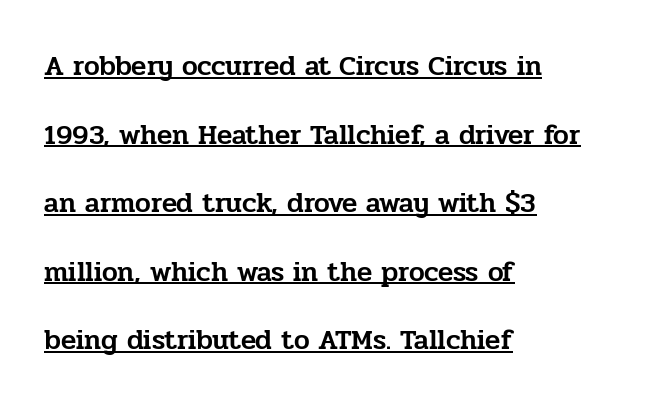
{"serif": "yes", "italic": "no", "width": "normal", "stroke_contrast": "low", "x_height": "medium", "monospaced": "no", "underline": "yes", "align": "left", "line_spacing": "loose", "line_spacing_ratio": 2.45, "letter_spacing": "normal", "letter_spacing_em": 0.0, "glyph_px": 28}
